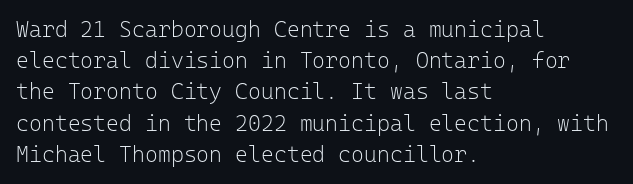
{"italic": "no", "bold": "no", "underline": "no", "align": "left", "line_spacing": "normal", "line_spacing_ratio": 1.42, "letter_spacing": "normal", "letter_spacing_em": 0.0, "glyph_px": 22}
